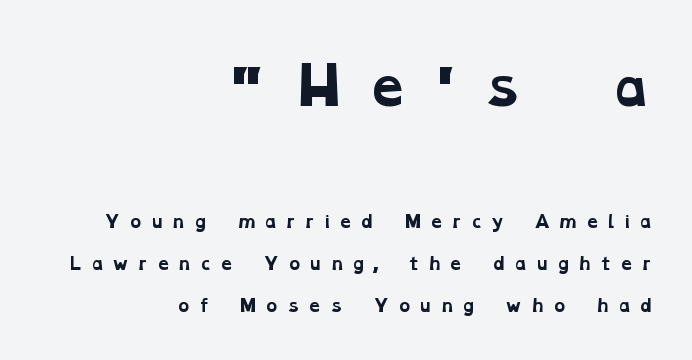
{"serif": "yes", "bold": "yes", "weight": "bold", "width": "wide", "stroke_contrast": "low", "x_height": "medium", "monospaced": "no", "underline": "no", "align": "right", "line_spacing": "loose", "line_spacing_ratio": 2.46, "letter_spacing": "wide", "letter_spacing_em": 0.4, "larger_block": "first", "size_ratio": 3.0, "glyph_px": 51}
